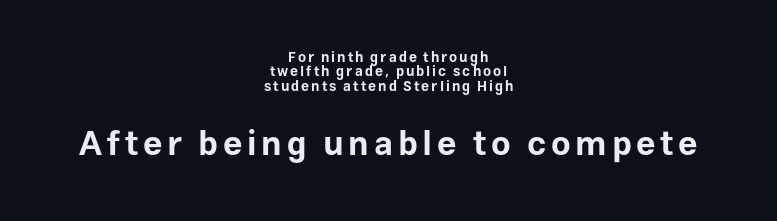
{"serif": "no", "italic": "no", "bold": "yes", "weight": "bold", "width": "normal", "stroke_contrast": "low", "x_height": "medium", "monospaced": "no", "underline": "no", "align": "center", "line_spacing": "tight", "line_spacing_ratio": 1.03, "larger_block": "second", "size_ratio": 2.43, "glyph_px": 34}
